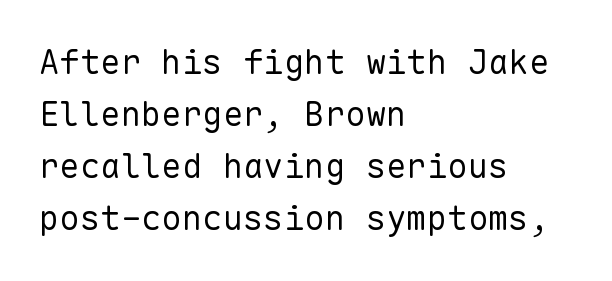
The specimen reads as upright at a glance. Normally led — the rows are evenly, conventionally spaced. The passage is arranged the way most books set body copy — flush left. Words float on clear page, feet unadorned. Spacing between characters is what you'd get straight out of the box.
